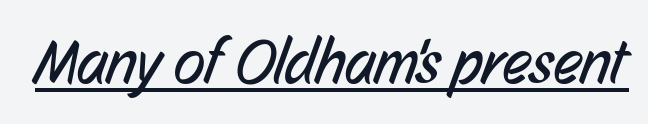
{"serif": "no", "bold": "no", "weight": "regular", "width": "condensed", "stroke_contrast": "low", "x_height": "medium", "monospaced": "no", "underline": "yes", "letter_spacing": "normal", "letter_spacing_em": 0.0, "glyph_px": 64}
